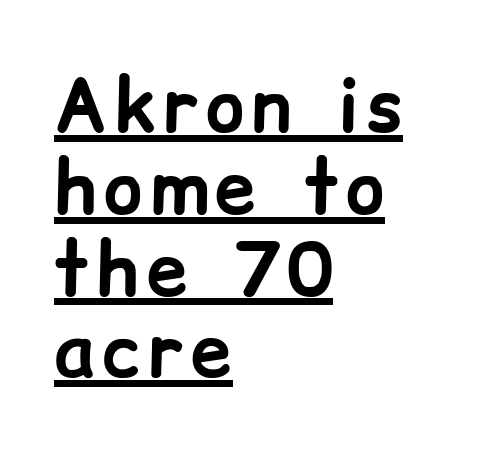
The image shows 73 px bold sans-serif type, upright; set left-aligned, tight line spacing (1.12x), underlined; low stroke contrast and a medium x-height.
